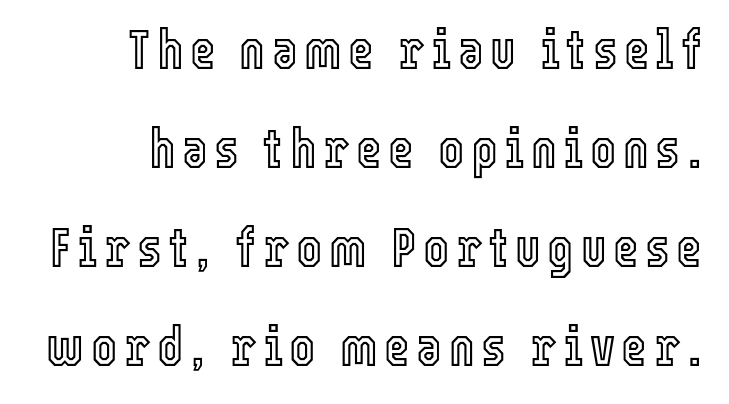
Q: Is the text italic (slanted)? A: No, it is upright.
Q: Is the text underlined? A: No.
Q: Width (condensed, normal, or wide)? A: Condensed.
Q: x-height? A: Medium.
Q: Monospaced? A: No.
